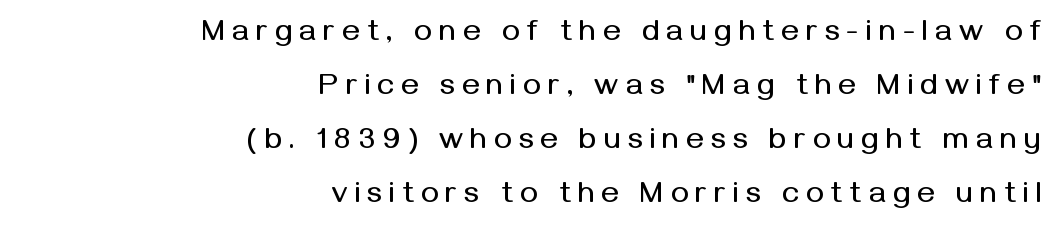
The tracking reads as deliberately expanded to a designer's eye. The letters stand upright; this is a roman face. The strip under each line holds only bare page. You could not count columns in this text — the font is proportionally spaced.
